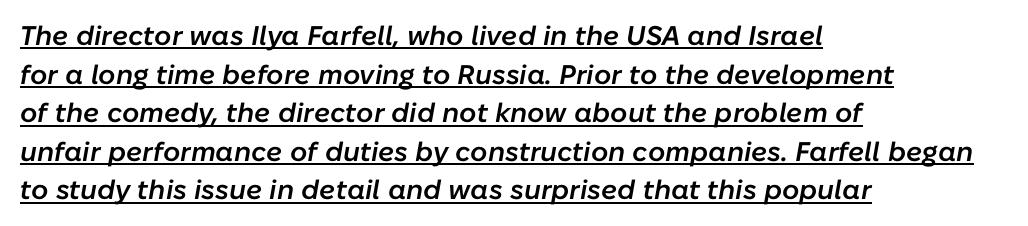
Characters are canted at an angle relative to the baseline's perpendicular. Each line of the rendering has a horizontal stroke beneath the glyphs. The paragraph shown leans on its left margin. Honestly, the letter spacing is just normal — you wouldn't notice it. These words are printed semibold, heavier than regular yet not bold.
